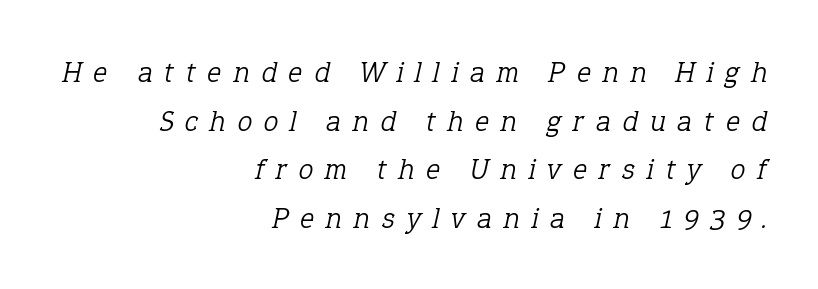
Horizontal alignment here is rightward, an uncommon choice for prose. Leading matches the norm, producing a regular column. Spacing verdict: proportional, widths tailored to each character. When letters slant like this, we call the style italic. No heavy texture on the line: the type isn't bold.
